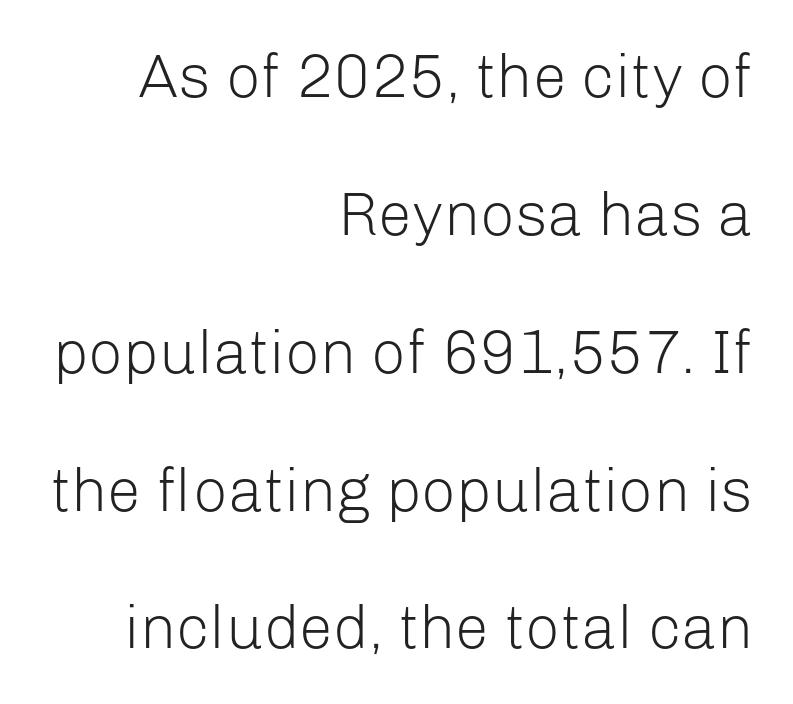
What's the leading like? Stretched, with rows far apart. Do the characters align in a grid? No, the font is proportional. Weight: in the light-to-regular range. Students, note that the glyphs here touch the page at normal intervals. It's the straight-up-and-down kind of type.
